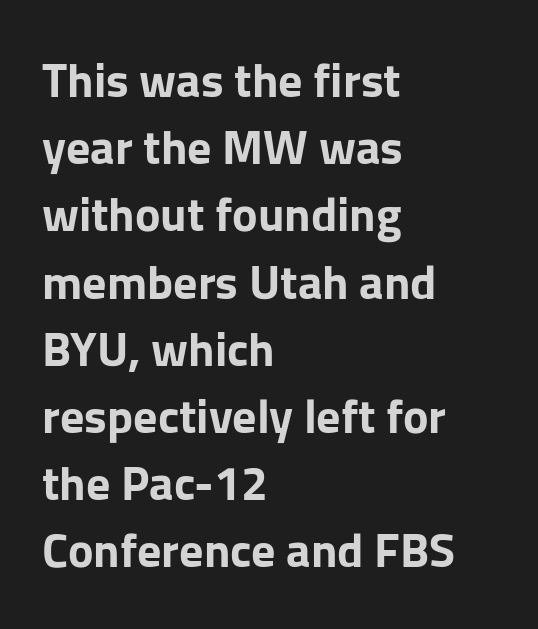
Q: Is the text bold? A: Yes.
Q: Is the text italic (slanted)? A: No, it is upright.
Q: Is the typeface a serif or a sans-serif typeface? A: Sans-serif.
Q: Is the text underlined? A: No.
Q: How is the paragraph aligned? A: Left-aligned.
Q: Is the spacing between letters normal or unusually wide? A: Normal.
Q: Is the spacing between lines tight, normal or loose? A: Normal.
Q: Width (condensed, normal, or wide)? A: Normal.
Q: Stroke contrast? A: Low.
Q: x-height? A: Medium.
Q: Monospaced? A: No.
